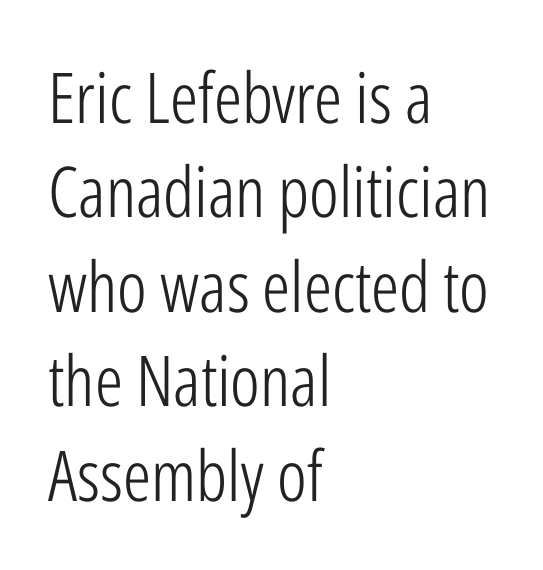
Q: Is the text bold? A: No.
Q: Is the text italic (slanted)? A: No, it is upright.
Q: Is the typeface a serif or a sans-serif typeface? A: Sans-serif.
Q: Is the text underlined? A: No.
Q: How is the paragraph aligned? A: Left-aligned.
Q: Is the spacing between letters normal or unusually wide? A: Normal.
Q: Is the spacing between lines tight, normal or loose? A: Normal.
Q: Width (condensed, normal, or wide)? A: Condensed.
Q: Stroke contrast? A: Low.
Q: x-height? A: Medium.
Q: Monospaced? A: No.
